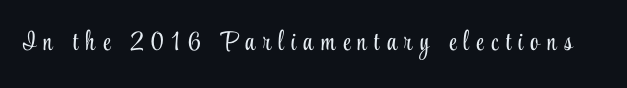
Words appear elongated and porous because spacing is wide. Underlining? Definitely not there. Unbolded letterforms with no extra heft.
